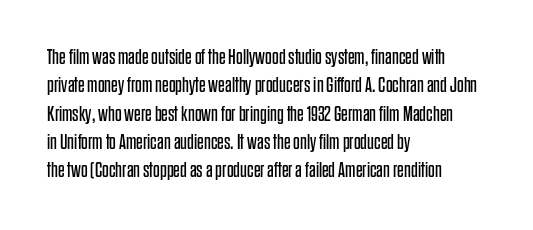
Q: Is the text bold? A: No.
Q: Is the text italic (slanted)? A: No, it is upright.
Q: Is the text underlined? A: No.
Q: How is the paragraph aligned? A: Left-aligned.
Q: Is the spacing between letters normal or unusually wide? A: Normal.
Q: Is the spacing between lines tight, normal or loose? A: Normal.
